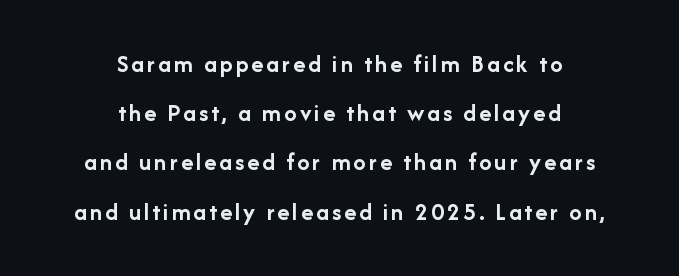
A student would call this center alignment; a typographer would say set centered. Rows of type keep a wide berth in the vertical direction. The passage shown is not underscored anywhere. Chunky letters — that's bold for sure.
